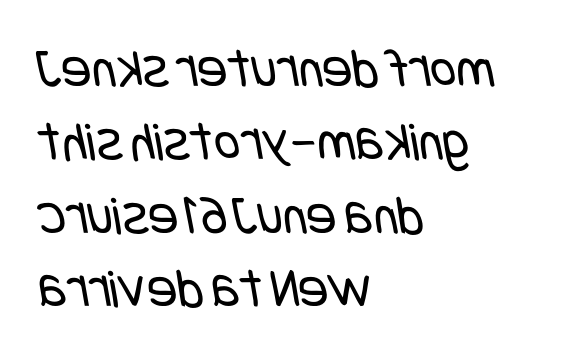
Q: Is the text bold? A: No.
Q: Is the typeface a serif or a sans-serif typeface? A: Sans-serif.
Q: Is the text underlined? A: No.
Q: How is the paragraph aligned? A: Left-aligned.
Q: Is the spacing between letters normal or unusually wide? A: Normal.
Q: Is the spacing between lines tight, normal or loose? A: Normal.
Q: Width (condensed, normal, or wide)? A: Condensed.
Q: Stroke contrast? A: Low.
Q: x-height? A: Large.
